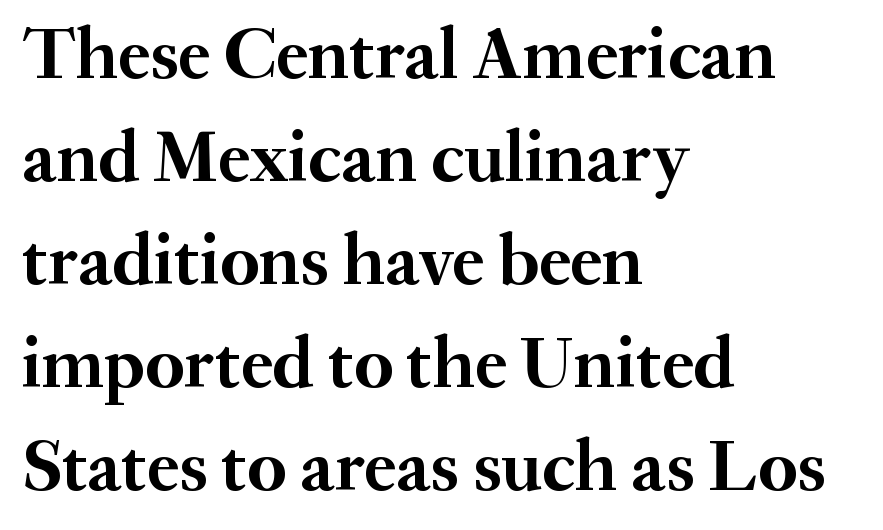
Spacing verdict: proportional, widths tailored to each character. The face used here is rendered with its standard letterfit. Line beginnings align vertically; line endings do not. Does the weight exceed regular? Yes, all the way to bold.
